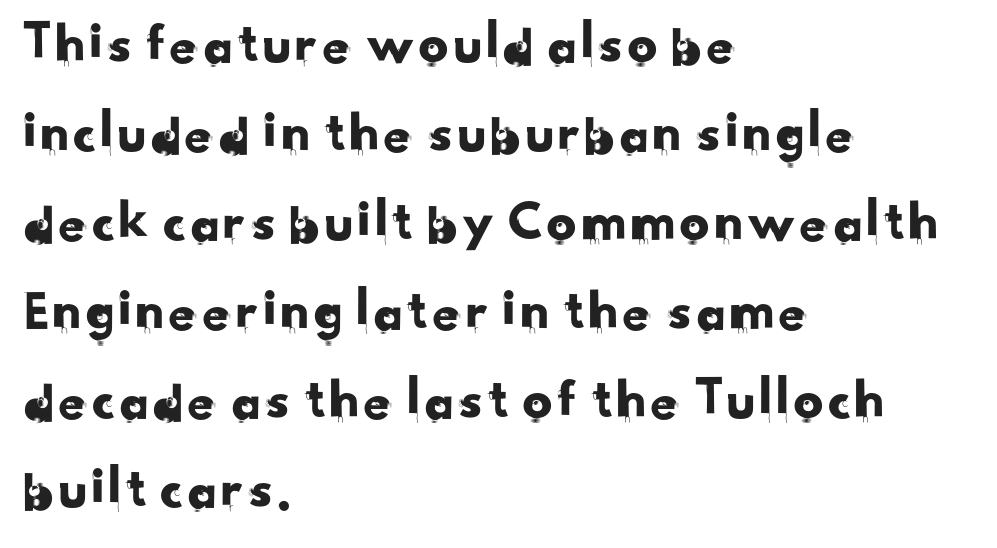
The image shows 59 px sans-serif type; set left-aligned, normal line spacing (1.51x), normal letter spacing, not underlined; low stroke contrast and a small x-height.
